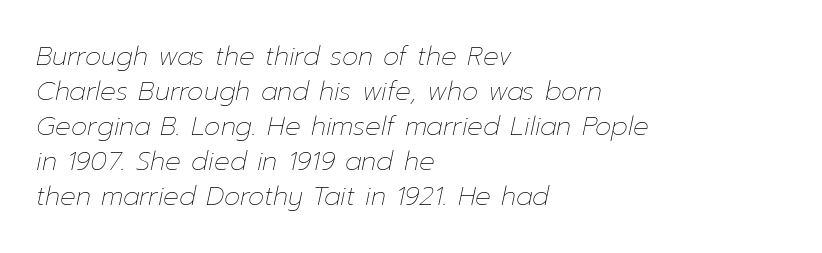
A normal amount of white space separates one row of letters from the next. Look at the tracking — it's just the regular setting, nothing added. Underlining? Definitely not there. Weight class: somewhere from thin through regular.
